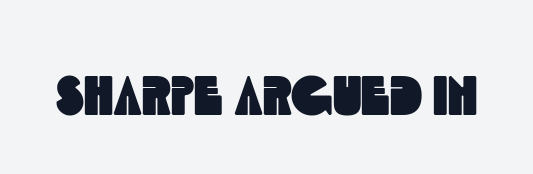
{"serif": "no", "width": "condensed", "x_height": "large", "monospaced": "no", "underline": "no", "letter_spacing": "normal", "letter_spacing_em": 0.0, "glyph_px": 56}
